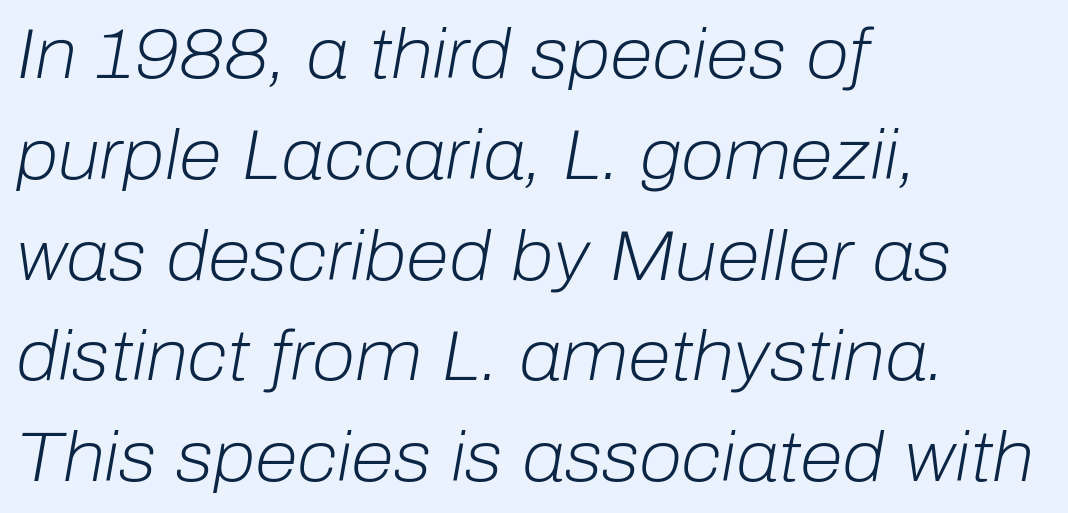
The face used here has a pronounced slope to its letters. The foot of each line stays bare and open. In CSS terms this would be text-align: left. A typesetter would call this zero additional tracking. Stems and bowls with no extra thickness — not bold. These lines are rendered in a variable-pitch font.
